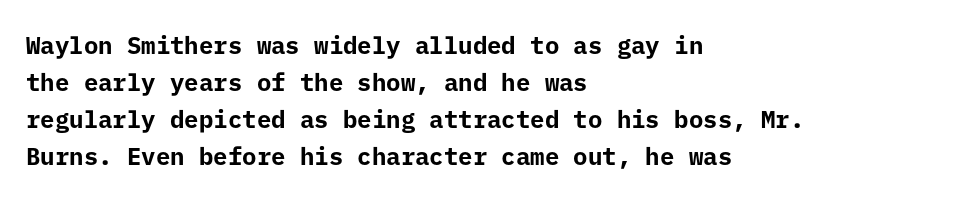
These lines sit exactly where default settings would place them. Descenders are the only things crossing below the line. As a designer I'd log this as weight 700, bold. Where is the straight margin? On the left. The axis of the letterforms is exactly vertical. No extra tracking has been applied to these lines.
